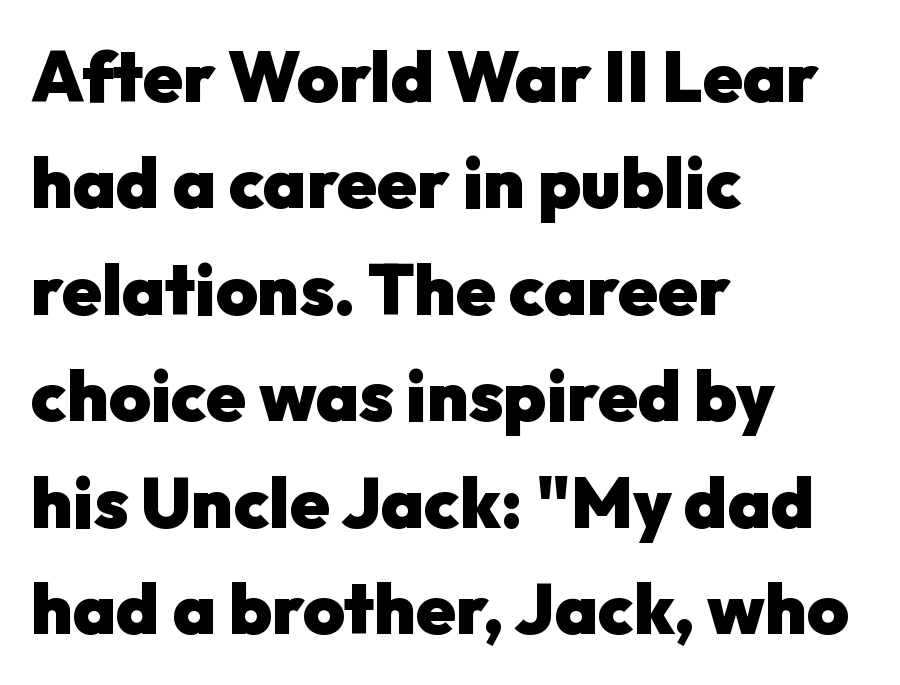
The rendering keeps characters at their native spacing. A typesetter would call this proportional, since set widths differ per character. You'd pick this weight for a headline — it's a proper bold. The rendering shows plain stroke endings on the letterforms — a sans-serif design.
